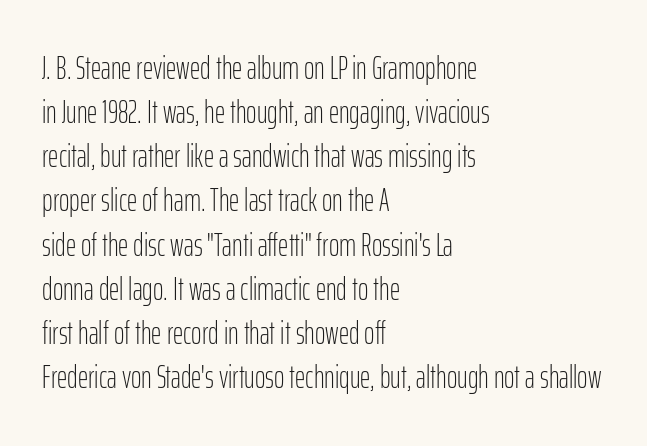
The image shows 32 px light, condensed sans-serif type, upright; set left-aligned, normal line spacing (1.38x), normal letter spacing, not underlined; low stroke contrast and a medium x-height.
